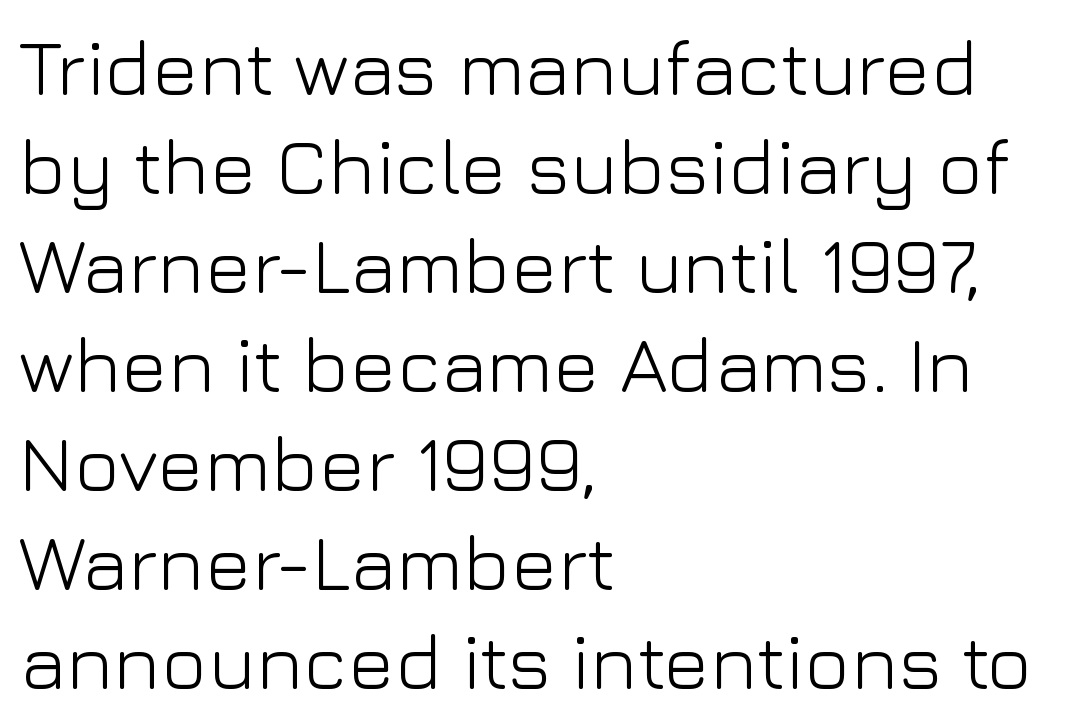
{"serif": "no", "italic": "no", "bold": "no", "weight": "light", "width": "normal", "stroke_contrast": "low", "x_height": "medium", "monospaced": "no", "underline": "no", "align": "left", "line_spacing": "normal", "line_spacing_ratio": 1.27, "letter_spacing": "normal", "letter_spacing_em": 0.0, "glyph_px": 78}
